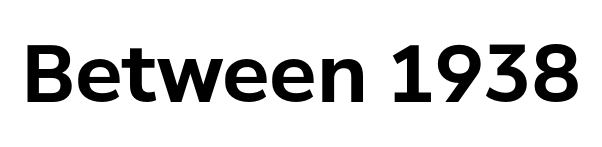
The image shows 79 px bold sans-serif type, upright; set normal letter spacing, not underlined; low stroke contrast and a medium x-height.
